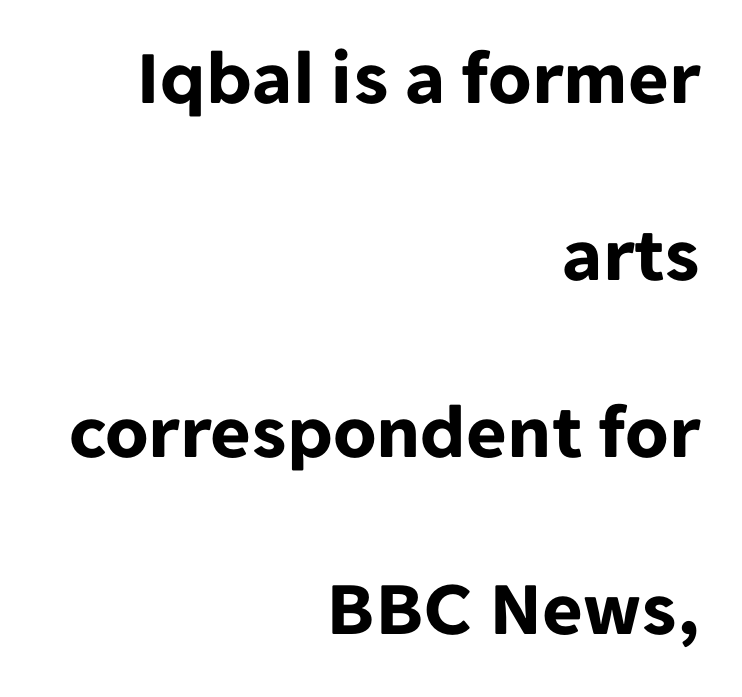
Q: Is the text bold? A: Yes.
Q: Is the text italic (slanted)? A: No, it is upright.
Q: Is the typeface a serif or a sans-serif typeface? A: Sans-serif.
Q: Is the text underlined? A: No.
Q: How is the paragraph aligned? A: Right-aligned.
Q: Is the spacing between letters normal or unusually wide? A: Normal.
Q: Is the spacing between lines tight, normal or loose? A: Loose.
Q: Width (condensed, normal, or wide)? A: Normal.
Q: Stroke contrast? A: Low.
Q: x-height? A: Medium.
Q: Monospaced? A: No.
